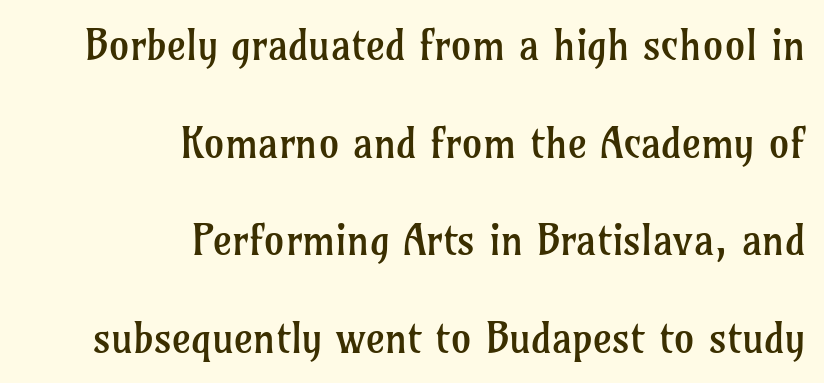
Q: Is the text bold? A: No.
Q: Is the text italic (slanted)? A: No, it is upright.
Q: Is the typeface a serif or a sans-serif typeface? A: Serif.
Q: Is the text underlined? A: No.
Q: How is the paragraph aligned? A: Right-aligned.
Q: Is the spacing between letters normal or unusually wide? A: Normal.
Q: Is the spacing between lines tight, normal or loose? A: Loose.
Q: Width (condensed, normal, or wide)? A: Normal.
Q: Stroke contrast? A: Low.
Q: x-height? A: Medium.
Q: Monospaced? A: No.
